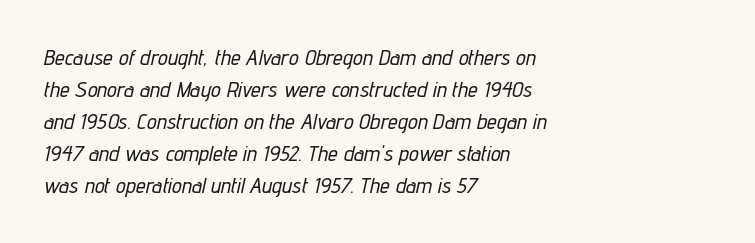
Q: Is the text italic (slanted)? A: Yes, it leans right by about 12 degrees.
Q: Is the text underlined? A: No.
Q: How is the paragraph aligned? A: Left-aligned.
Q: Is the spacing between letters normal or unusually wide? A: Normal.
Q: Is the spacing between lines tight, normal or loose? A: Normal.
